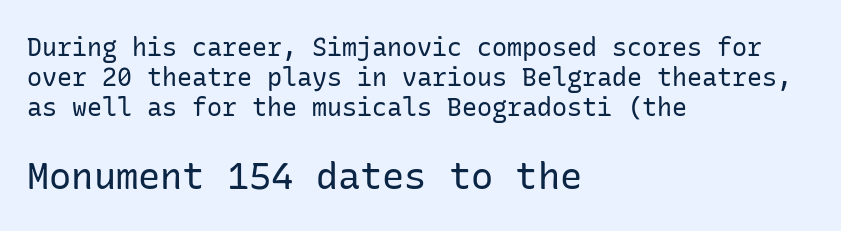
{"serif": "no", "italic": "no", "bold": "no", "weight": "regular", "width": "normal", "stroke_contrast": "low", "x_height": "medium", "underline": "no", "align": "left", "line_spacing_ratio": 1.21, "letter_spacing": "normal", "letter_spacing_em": 0.0, "larger_block": "second", "size_ratio": 1.48, "glyph_px": 37}
